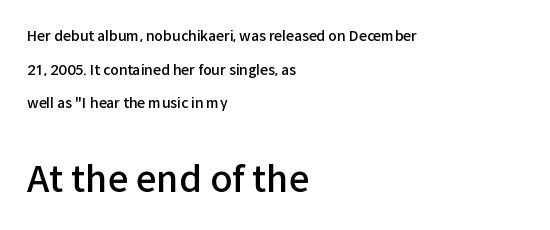
Q: Is the text bold? A: Semi-bold.
Q: Is the text italic (slanted)? A: No, it is upright.
Q: Is the typeface a serif or a sans-serif typeface? A: Sans-serif.
Q: Is the text underlined? A: No.
Q: How is the paragraph aligned? A: Left-aligned.
Q: Is the spacing between letters normal or unusually wide? A: Normal.
Q: Is the spacing between lines tight, normal or loose? A: Loose.
Q: Which block of text is set in a larger size, the first (top) or the second (bottom)? A: The second (bottom) one.
Q: Width (condensed, normal, or wide)? A: Normal.
Q: Stroke contrast? A: Low.
Q: x-height? A: Medium.
Q: Monospaced? A: No.
